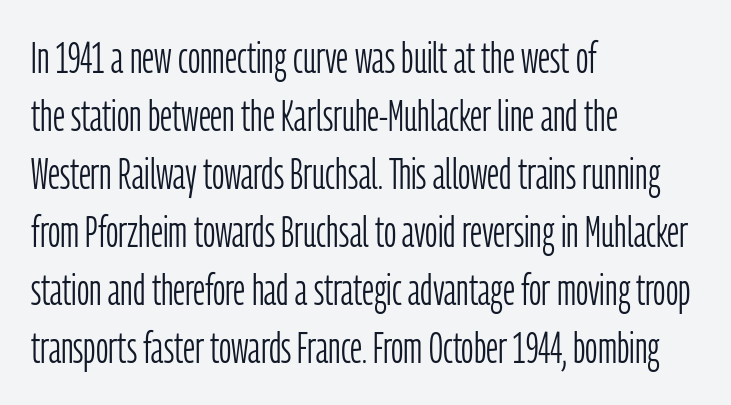
One-word summary of the alignment: left. In terms of posture, this sample is upright. Is this a heavy cut? Hardly; it is regular or lighter. Quick note: underline off.
